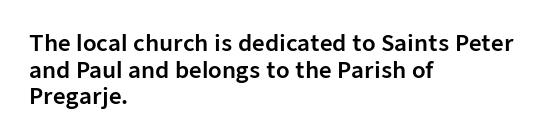
Q: Is the text italic (slanted)? A: No, it is upright.
Q: Is the text underlined? A: No.
Q: How is the paragraph aligned? A: Left-aligned.
Q: Is the spacing between letters normal or unusually wide? A: Normal.
